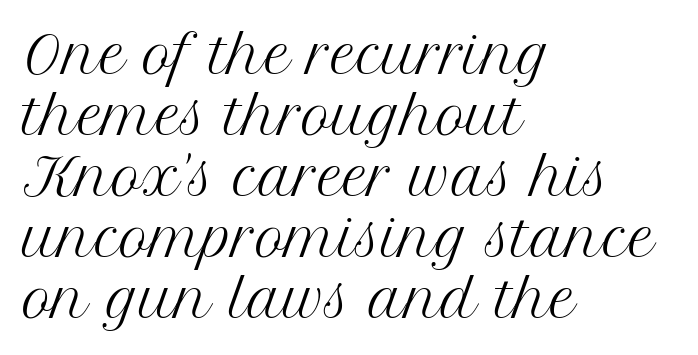
Ink coverage per letter is moderate at most. How are the letters spaced? Ordinarily, with no added tracking. Typeset ragged right — the left edge is the straight one. Just letters on the line, the space beneath them empty.
